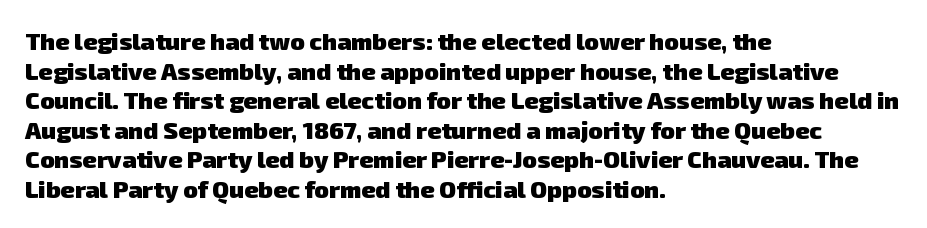
The image shows 24 px bold type; set left-aligned, line spacing 1.23x, normal letter spacing, not underlined.
